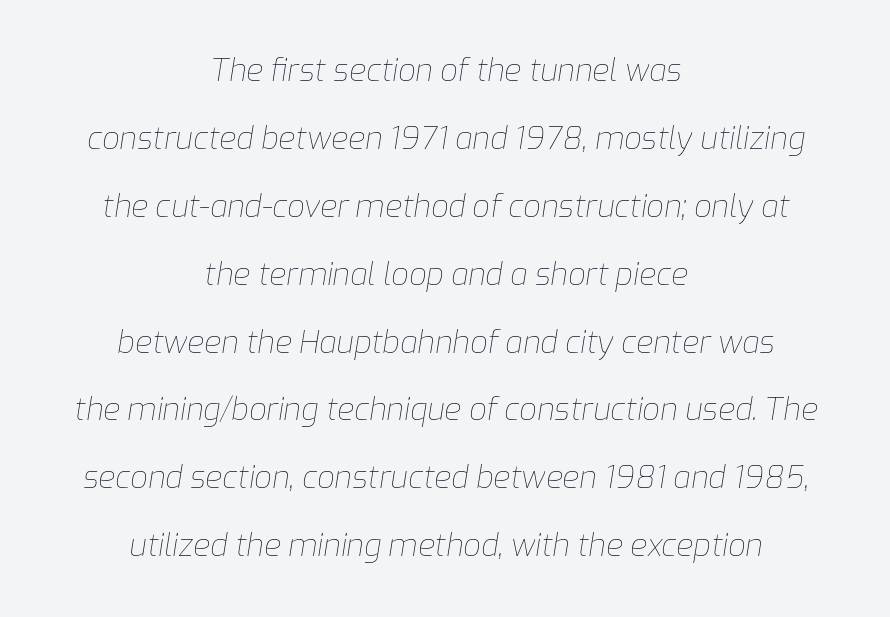
{"italic": "yes", "lean": "right", "slant_degrees": 9, "bold": "no", "weight": "thin", "width": "normal", "stroke_contrast": "low", "x_height": "medium", "monospaced": "no", "underline": "no", "align": "center", "line_spacing": "loose", "line_spacing_ratio": 2.19, "letter_spacing": "normal", "letter_spacing_em": 0.0, "glyph_px": 31}
